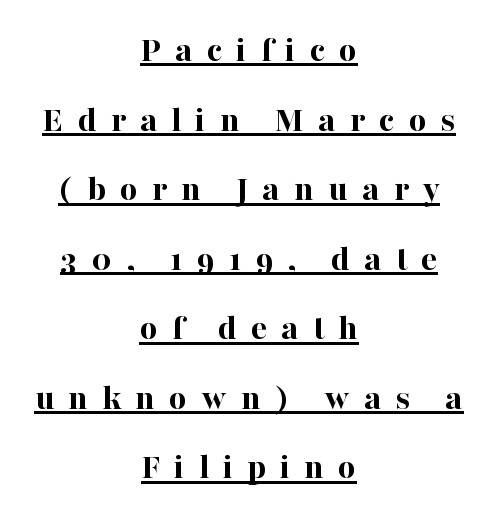
{"serif": "yes", "italic": "no", "bold": "yes", "weight": "bold", "width": "normal", "stroke_contrast": "high", "x_height": "medium", "monospaced": "no", "underline": "yes", "align": "center", "line_spacing_ratio": 1.83, "letter_spacing": "wide", "letter_spacing_em": 0.37, "glyph_px": 38}
